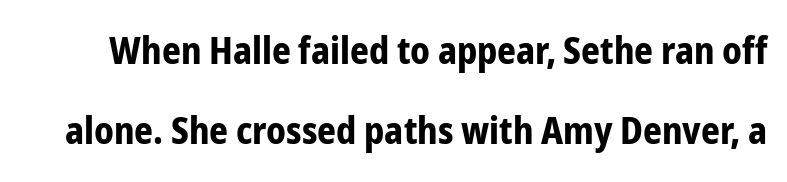
Q: Is the text bold? A: Yes.
Q: Is the text italic (slanted)? A: No, it is upright.
Q: Is the typeface a serif or a sans-serif typeface? A: Sans-serif.
Q: Is the text underlined? A: No.
Q: Is the spacing between letters normal or unusually wide? A: Normal.
Q: Is the spacing between lines tight, normal or loose? A: Loose.
Q: Width (condensed, normal, or wide)? A: Condensed.
Q: Stroke contrast? A: Low.
Q: x-height? A: Medium.
Q: Monospaced? A: No.
